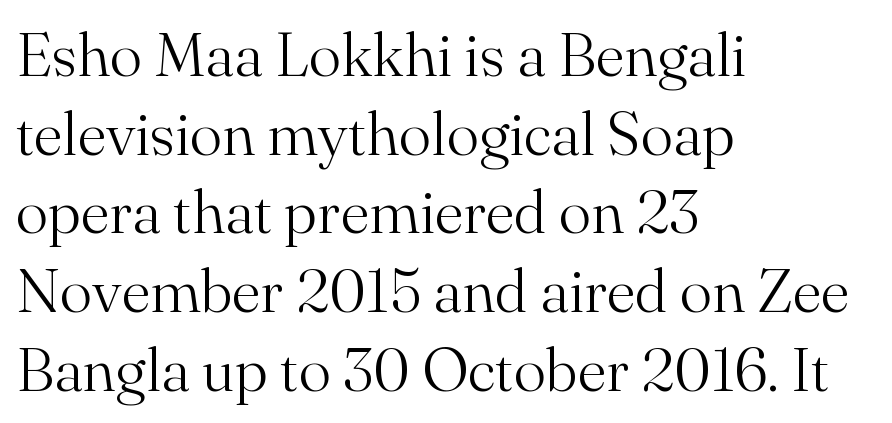
Characters follow at the spacing the type designer built in. Does the lettering tilt? It doesn't — this is upright. The rows are spaced the way most documents space them. Regarding serifs, this sample has them. Character widths vary here, with narrow letters taking less room than wide ones. No chunkiness to these letters — they're not bold.
